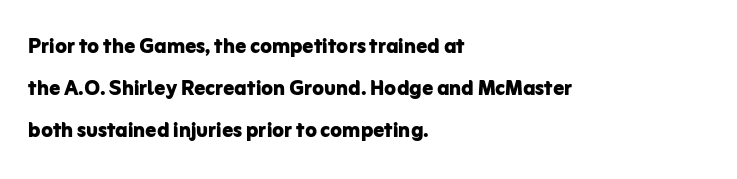
Q: Is the text bold? A: Yes.
Q: Is the text italic (slanted)? A: No, it is upright.
Q: Is the text underlined? A: No.
Q: How is the paragraph aligned? A: Left-aligned.
Q: Is the spacing between letters normal or unusually wide? A: Normal.
Q: Is the spacing between lines tight, normal or loose? A: Normal.
